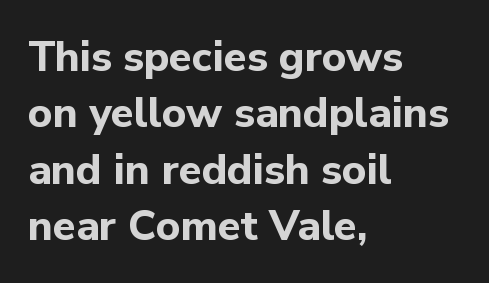
{"serif": "no", "italic": "no", "bold": "yes", "weight": "bold", "width": "normal", "stroke_contrast": "low", "x_height": "medium", "monospaced": "no", "underline": "no", "align": "left", "line_spacing": "normal", "line_spacing_ratio": 1.34, "letter_spacing": "normal", "letter_spacing_em": 0.0, "glyph_px": 42}
